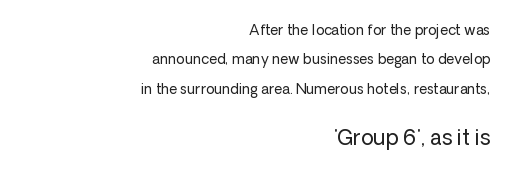
The image shows 21 px text type, upright; set right-aligned, loose line spacing (2.09x), normal letter spacing, not underlined; the second (bottom) block is 1.5x larger.
